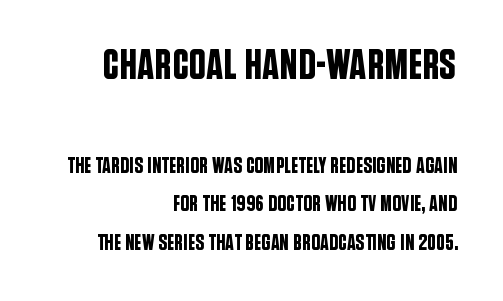
The image shows 43 px condensed sans-serif type, upright; set right-aligned, line spacing 1.75x, normal letter spacing, not underlined; the first (top) block is 1.95x larger; low stroke contrast and a large x-height.
